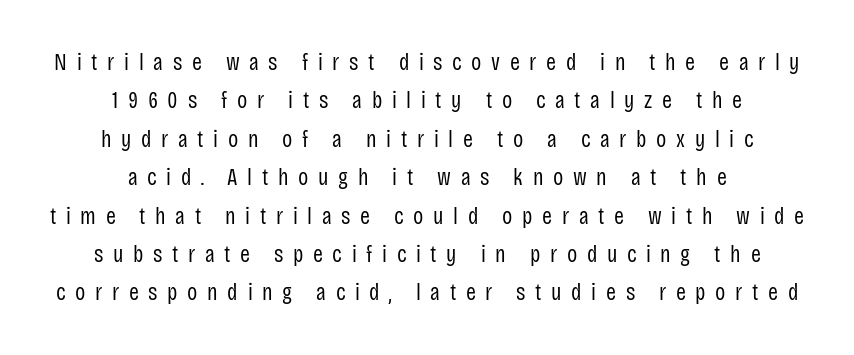
The image shows 24 px text type, upright; set centered, normal line spacing (1.6x), unusually wide letter spacing (+0.4 em), not underlined.
